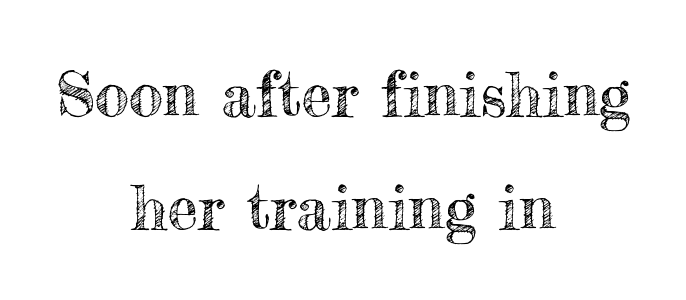
{"italic": "no", "width": "normal", "x_height": "small", "monospaced": "no", "underline": "no", "align": "center", "line_spacing_ratio": 1.82, "letter_spacing": "normal", "letter_spacing_em": 0.0, "glyph_px": 62}
